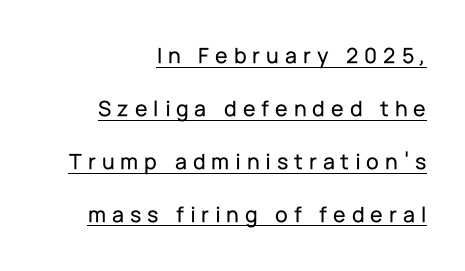
In terms of posture, this sample is upright. Line endings align vertically; line beginnings do not. Compared with typical paragraphs, the rows here are farther apart. The face used here appears with an underline applied.
